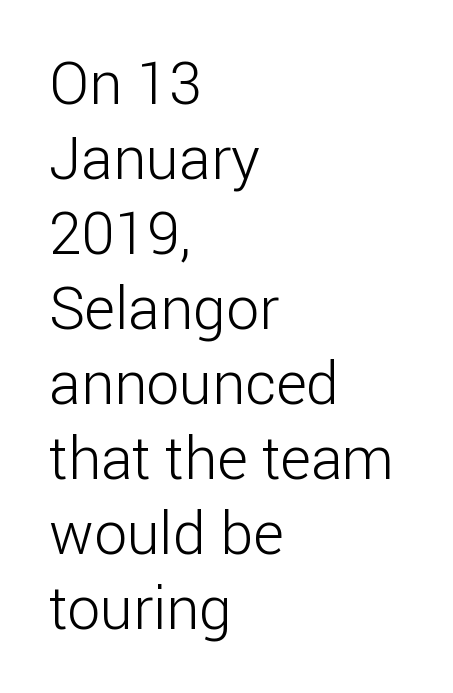
The image shows 59 px light sans-serif type, upright; set left-aligned, normal line spacing (1.27x), normal letter spacing, not underlined; low stroke contrast and a medium x-height.
